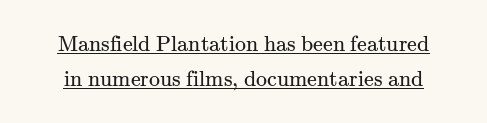
This sample carries an underscore along the baseline area. The strokes are not fattened; the text isn't bold. The lettering stays uniformly vertical, giving the passage a roman look. Students, note that the glyphs here touch the page at normal intervals.
